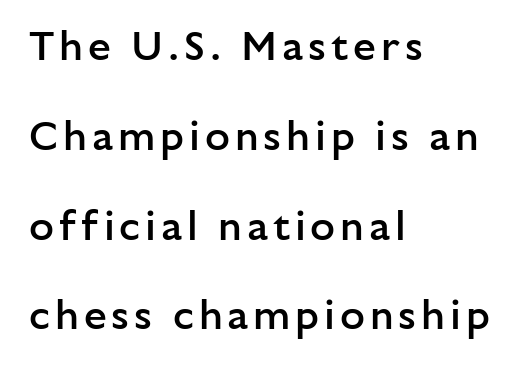
Classification — sans serif. The typesetter chose a ragged-right arrangement here. The lettering holds an erect, upright posture throughout. Rule under the text: the space is simply empty.
